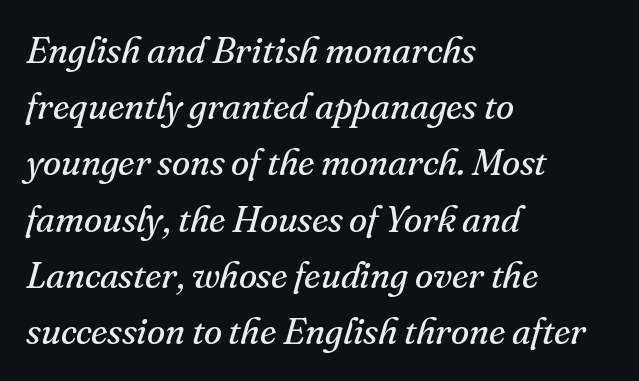
Look at the bottom of the vertical strokes: they flare into serifs here. Short note: letters normally spaced. Any mark beneath the type? The region is blank. Quick note: italic. One-word summary of the alignment: left.
